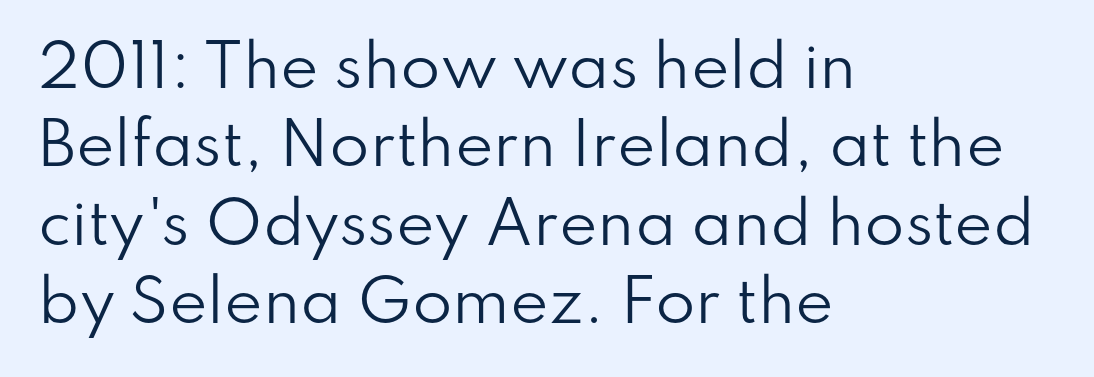
{"serif": "no", "italic": "no", "bold": "no", "weight": "regular", "width": "normal", "stroke_contrast": "low", "x_height": "small", "monospaced": "no", "underline": "no", "align": "left", "line_spacing": "normal", "line_spacing_ratio": 1.35, "letter_spacing": "normal", "letter_spacing_em": 0.0, "glyph_px": 58}
